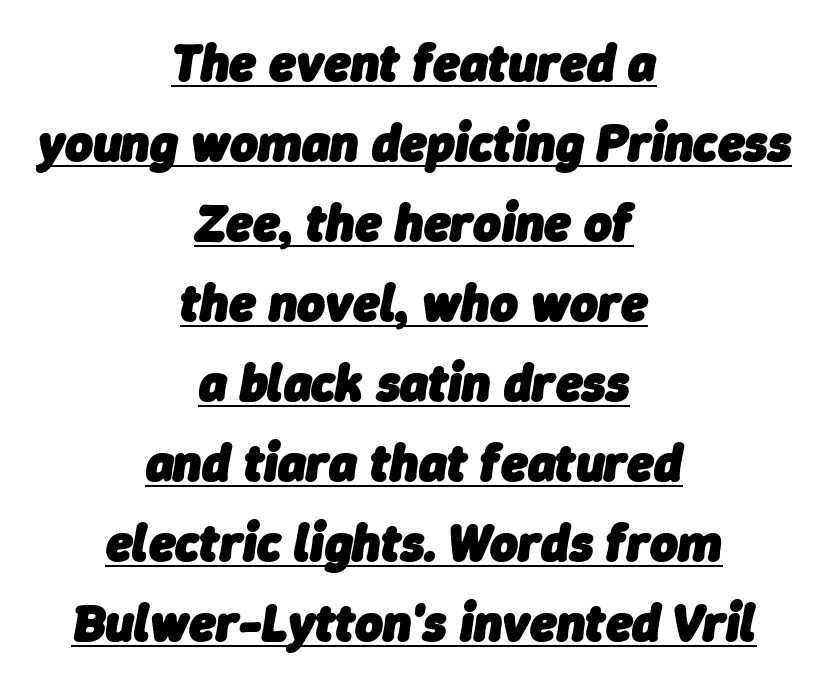
The image shows 53 px heavy type, italic (leaning right); set centered, normal line spacing (1.51x), normal letter spacing, underlined; low stroke contrast and a medium x-height.
